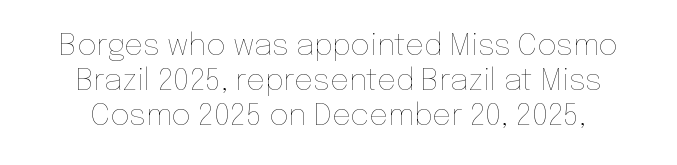
Spacing verdict: proportional, widths tailored to each character. These lines were composed using upright roman letters. Decoration check: the copy has no underline. This sample uses plain, unmodified letter spacing.
